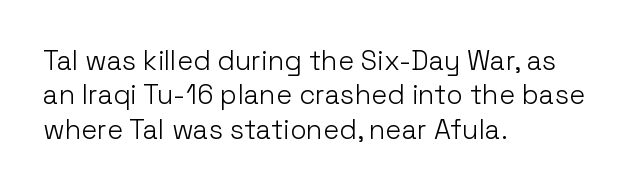
{"italic": "no", "bold": "no", "underline": "no", "align": "left", "line_spacing": "normal", "line_spacing_ratio": 1.27, "letter_spacing": "normal", "letter_spacing_em": 0.0, "glyph_px": 27}
